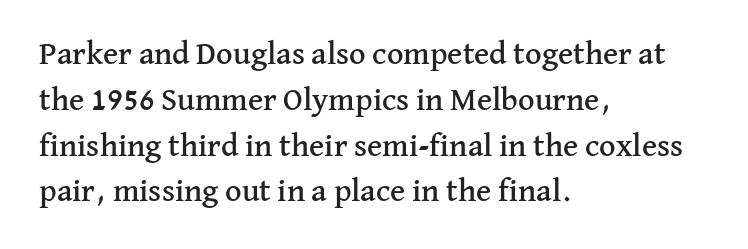
Q: Is the text italic (slanted)? A: No, it is upright.
Q: Is the typeface a serif or a sans-serif typeface? A: Serif.
Q: Is the text underlined? A: No.
Q: How is the paragraph aligned? A: Left-aligned.
Q: Is the spacing between letters normal or unusually wide? A: Normal.
Q: Is the spacing between lines tight, normal or loose? A: Normal.
Q: Width (condensed, normal, or wide)? A: Normal.
Q: Stroke contrast? A: Medium.
Q: x-height? A: Medium.
Q: Monospaced? A: No.
